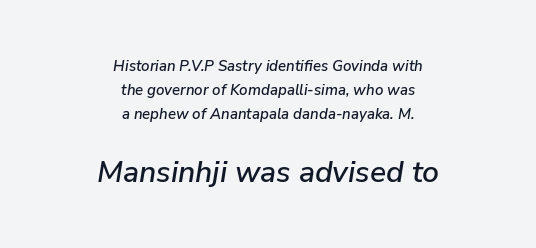
Q: Is the text italic (slanted)? A: Yes, it leans right by about 9 degrees.
Q: Is the text underlined? A: No.
Q: How is the paragraph aligned? A: Centered.
Q: Is the spacing between letters normal or unusually wide? A: Normal.
Q: Is the spacing between lines tight, normal or loose? A: Normal.
Q: Which block of text is set in a larger size, the first (top) or the second (bottom)? A: The second (bottom) one.
Q: Width (condensed, normal, or wide)? A: Normal.
Q: Stroke contrast? A: Low.
Q: x-height? A: Medium.
Q: Monospaced? A: No.
